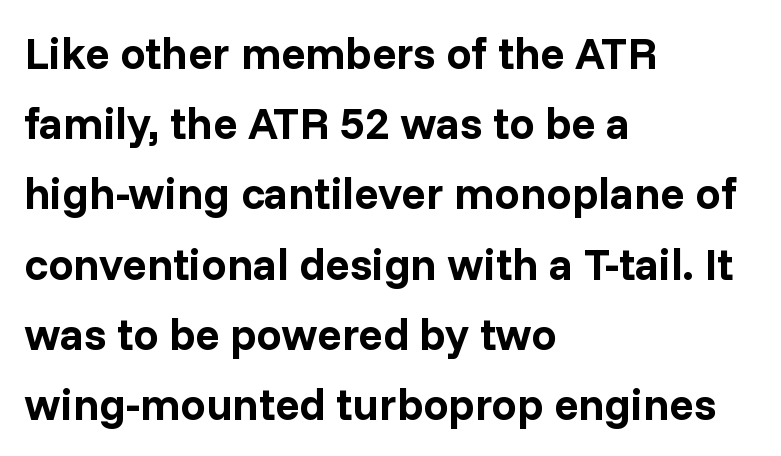
Q: Is the text bold? A: Yes.
Q: Is the text italic (slanted)? A: No, it is upright.
Q: Is the typeface a serif or a sans-serif typeface? A: Sans-serif.
Q: Is the text underlined? A: No.
Q: How is the paragraph aligned? A: Left-aligned.
Q: Is the spacing between letters normal or unusually wide? A: Normal.
Q: Is the spacing between lines tight, normal or loose? A: Normal.
Q: Width (condensed, normal, or wide)? A: Normal.
Q: Stroke contrast? A: Low.
Q: x-height? A: Medium.
Q: Monospaced? A: No.
